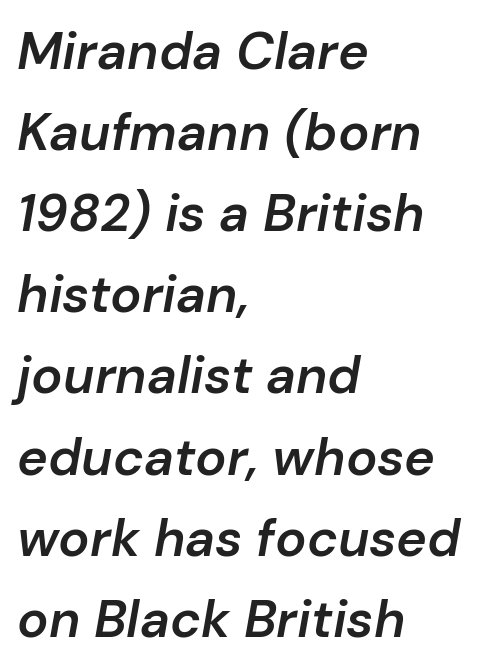
The letters sit at their default tracking, neither squeezed nor spread. Leading matches the norm, producing a regular column. The characters look somewhat weighty, a semibold short of true bold. An italicized treatment has been applied to the whole sample.
